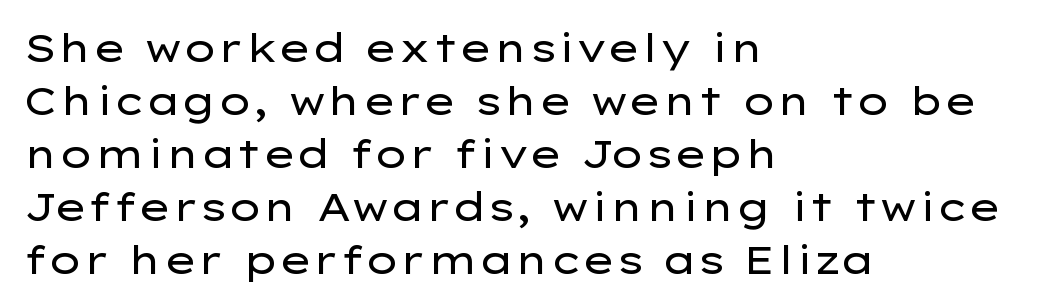
Q: Is the text bold? A: No.
Q: Is the text italic (slanted)? A: No, it is upright.
Q: Is the typeface a serif or a sans-serif typeface? A: Sans-serif.
Q: Is the text underlined? A: No.
Q: How is the paragraph aligned? A: Left-aligned.
Q: Is the spacing between letters normal or unusually wide? A: Normal.
Q: Is the spacing between lines tight, normal or loose? A: Normal.
Q: Width (condensed, normal, or wide)? A: Wide.
Q: Stroke contrast? A: Low.
Q: x-height? A: Medium.
Q: Monospaced? A: No.
